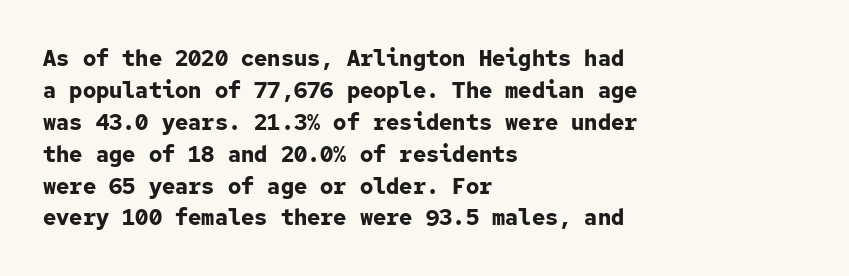
Q: Is the text bold? A: Yes.
Q: Is the text italic (slanted)? A: No, it is upright.
Q: Is the text underlined? A: No.
Q: How is the paragraph aligned? A: Left-aligned.
Q: Is the spacing between letters normal or unusually wide? A: Normal.
Q: Is the spacing between lines tight, normal or loose? A: Normal.
